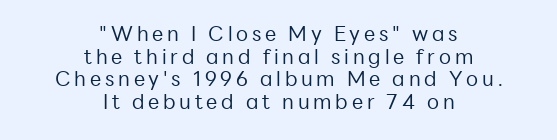
The image shows 20 px text type, upright; set centered, tight line spacing (1.13x), not underlined.
